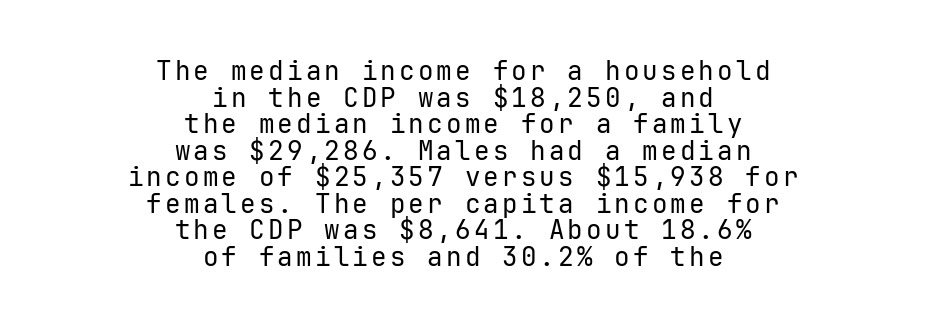
The characters are drawn with everyday or finer stroke widths. The lines are quadded center. Does the lettering tilt? It doesn't — this is upright. Descender tails drop into unmarked territory. Successive baselines arrive quickly, one right under another.
